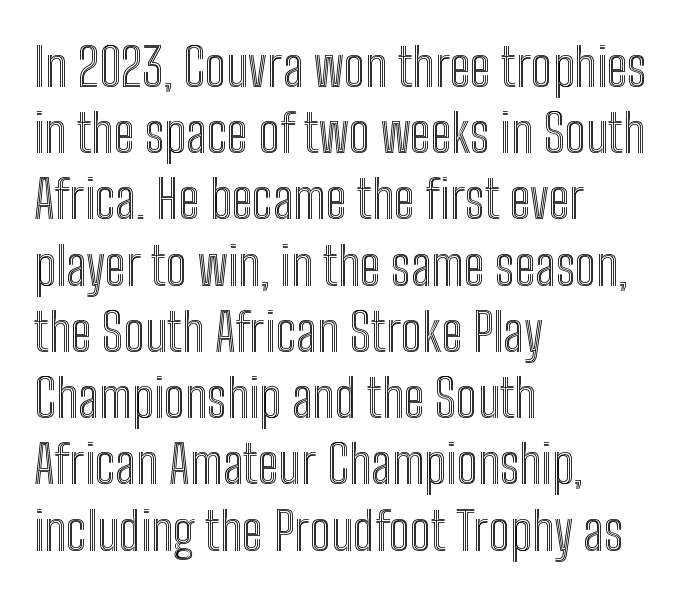
Q: Is the text italic (slanted)? A: No, it is upright.
Q: Is the text underlined? A: No.
Q: How is the paragraph aligned? A: Left-aligned.
Q: Is the spacing between letters normal or unusually wide? A: Normal.
Q: Is the spacing between lines tight, normal or loose? A: Normal.
Q: Width (condensed, normal, or wide)? A: Condensed.
Q: x-height? A: Medium.
Q: Monospaced? A: No.
